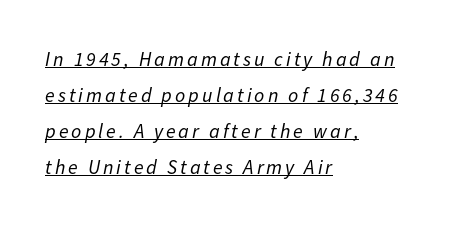
{"italic": "yes", "lean": "right", "slant_degrees": 11, "bold": "no", "underline": "yes", "align": "left", "line_spacing_ratio": 1.8, "glyph_px": 20}
